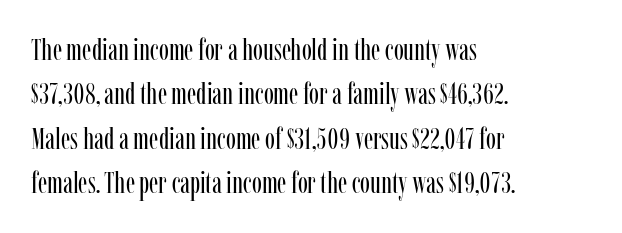
{"serif": "yes", "italic": "no", "bold": "no", "weight": "regular", "width": "condensed", "stroke_contrast": "low", "x_height": "medium", "monospaced": "no", "underline": "no", "align": "left", "line_spacing": "normal", "line_spacing_ratio": 1.48, "letter_spacing": "normal", "letter_spacing_em": 0.0, "glyph_px": 30}
